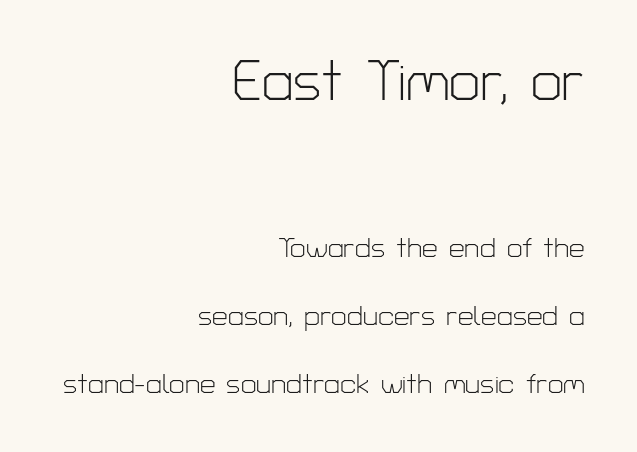
Q: Is the text bold? A: No.
Q: Is the text italic (slanted)? A: No, it is upright.
Q: Is the typeface a serif or a sans-serif typeface? A: Sans-serif.
Q: Is the text underlined? A: No.
Q: How is the paragraph aligned? A: Right-aligned.
Q: Is the spacing between letters normal or unusually wide? A: Normal.
Q: Is the spacing between lines tight, normal or loose? A: Loose.
Q: Which block of text is set in a larger size, the first (top) or the second (bottom)? A: The first (top) one.
Q: Width (condensed, normal, or wide)? A: Normal.
Q: Stroke contrast? A: Low.
Q: x-height? A: Medium.
Q: Monospaced? A: No.
